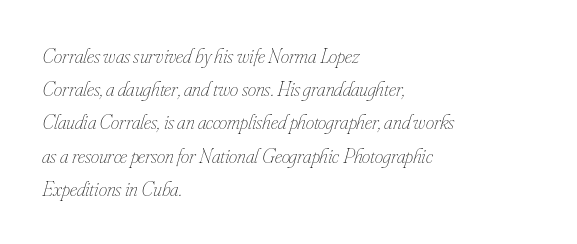
{"italic": "yes", "lean": "right", "slant_degrees": 16, "bold": "no", "underline": "no", "align": "left", "line_spacing": "normal", "line_spacing_ratio": 1.58, "letter_spacing": "normal", "letter_spacing_em": 0.0, "glyph_px": 21}
